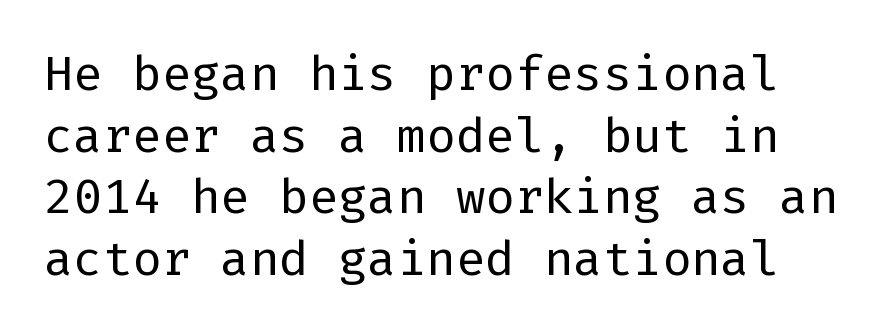
A quiet, ordinary-to-light weight characterises the typeface. Vertically, the passage feels balanced, rows spaced as you'd expect. A typesetter would mark this as roman, not italic. Observe the ordinary spacing: letters are neighbours, not strangers. Examine the stroke ends and you'll find no serifs. The glyphs are unaccompanied by any horizontal stroke below them.
